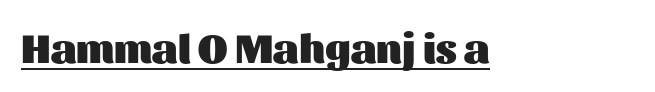
Q: Is the text bold? A: Yes.
Q: Is the text italic (slanted)? A: No, it is upright.
Q: Is the typeface a serif or a sans-serif typeface? A: Sans-serif.
Q: Is the text underlined? A: Yes.
Q: Is the spacing between letters normal or unusually wide? A: Normal.
Q: Width (condensed, normal, or wide)? A: Normal.
Q: Stroke contrast? A: Medium.
Q: x-height? A: Medium.
Q: Monospaced? A: No.
